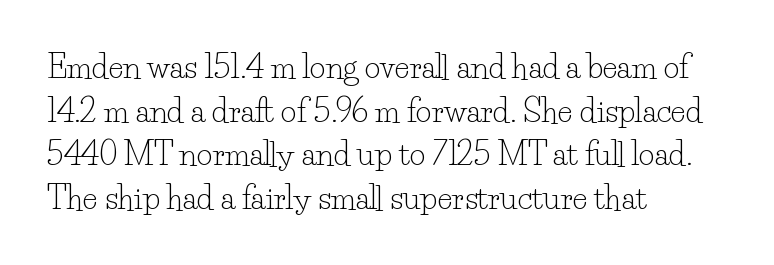
All the whitespace from short lines collects on the right. The strokes carry an ordinary text weight at most. Beneath every word, the page is bare. The gaps between neighbouring characters are ordinary and unremarkable. The letters stand upright; this is a roman face.
